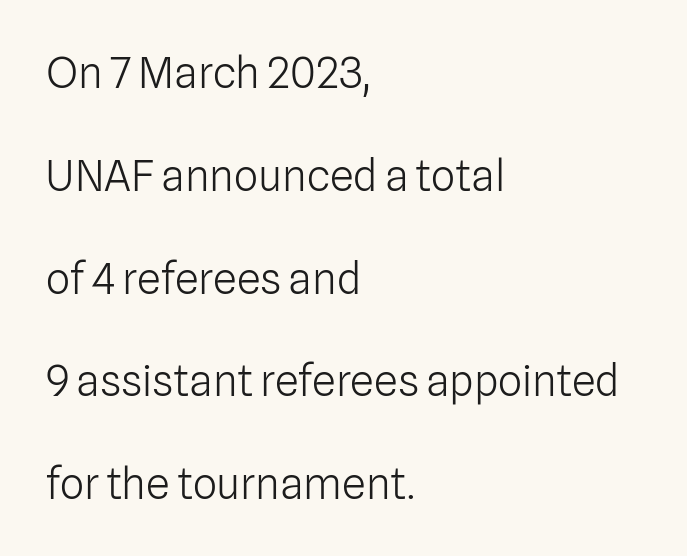
{"serif": "no", "italic": "no", "bold": "no", "weight": "light", "width": "normal", "stroke_contrast": "low", "x_height": "medium", "monospaced": "no", "underline": "no", "align": "left", "line_spacing": "loose", "line_spacing_ratio": 2.39, "letter_spacing": "normal", "letter_spacing_em": 0.0, "glyph_px": 43}
